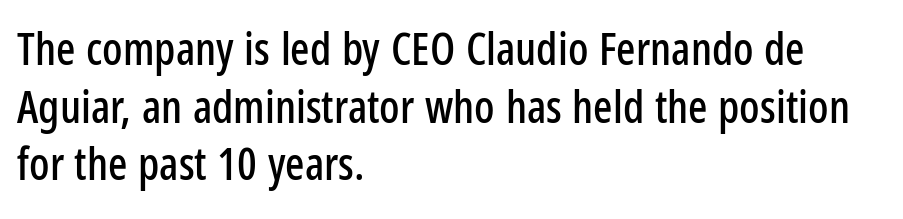
The image shows 45 px condensed sans-serif type, upright; set left-aligned, normal line spacing (1.28x), normal letter spacing, not underlined; low stroke contrast and a medium x-height.
